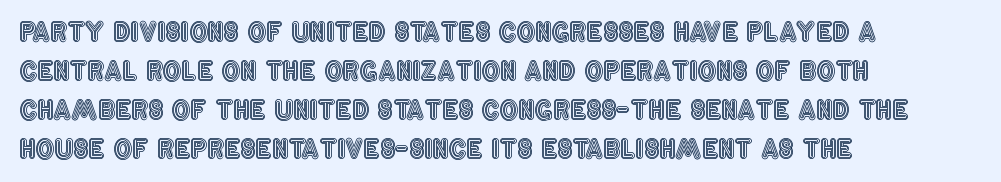
The image shows 26 px text type, upright; set left-aligned, normal line spacing (1.5x), normal letter spacing, not underlined.
